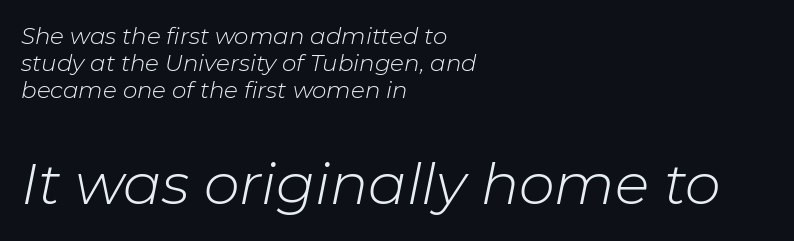
Italic: yes, the glyphs are oblique. Typesetter's note — lower block bumped up in size, upper block left smaller. The strokes are not fattened; the text isn't bold. The line texture is even and compact thanks to regular tracking. Underlining? Definitely not there. The ragged edge is on the right, which tells us the setting is flush left.
